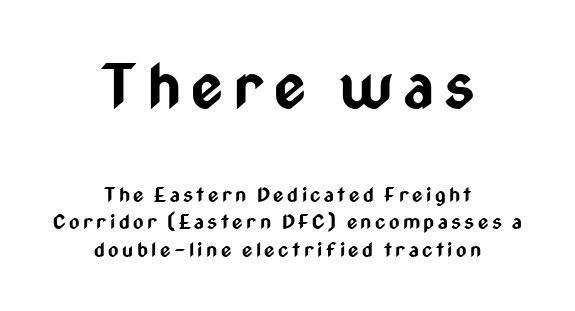
{"serif": "no", "italic": "no", "bold": "yes", "weight": "bold", "width": "condensed", "stroke_contrast": "low", "x_height": "medium", "monospaced": "no", "underline": "no", "align": "center", "line_spacing": "normal", "line_spacing_ratio": 1.39, "larger_block": "first", "size_ratio": 3.05, "glyph_px": 61}
